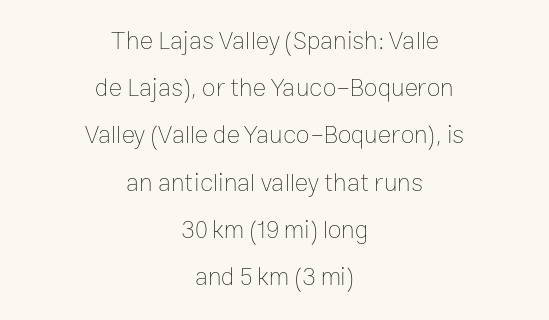
Q: Is the text bold? A: No.
Q: Is the text italic (slanted)? A: No, it is upright.
Q: Is the text underlined? A: No.
Q: How is the paragraph aligned? A: Centered.
Q: Is the spacing between letters normal or unusually wide? A: Normal.
